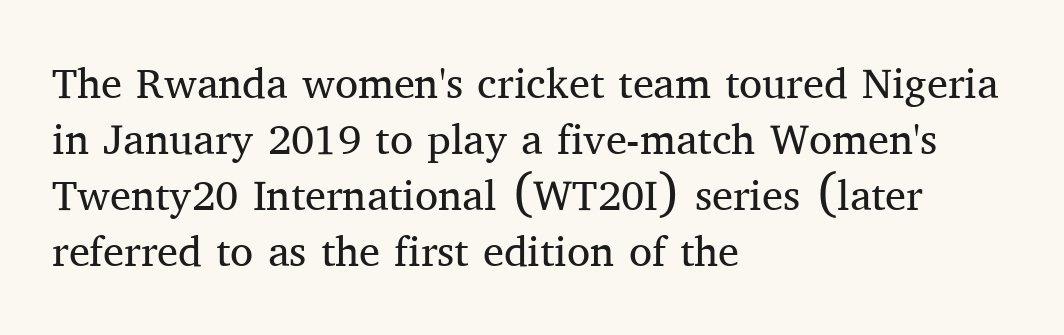
The image shows 42 px regular-weight serif type, upright; set left-aligned, normal line spacing (1.33x), normal letter spacing, not underlined; medium stroke contrast and a medium x-height.
